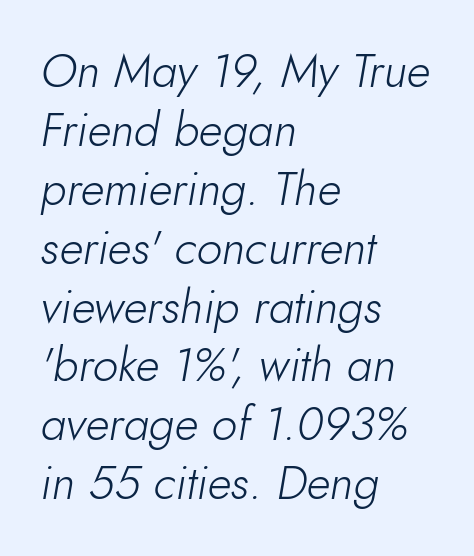
{"italic": "yes", "lean": "right", "slant_degrees": 10, "bold": "no", "weight": "light", "width": "normal", "stroke_contrast": "low", "x_height": "small", "monospaced": "no", "underline": "no", "align": "left", "line_spacing": "normal", "line_spacing_ratio": 1.28, "letter_spacing": "normal", "letter_spacing_em": 0.0, "glyph_px": 46}
